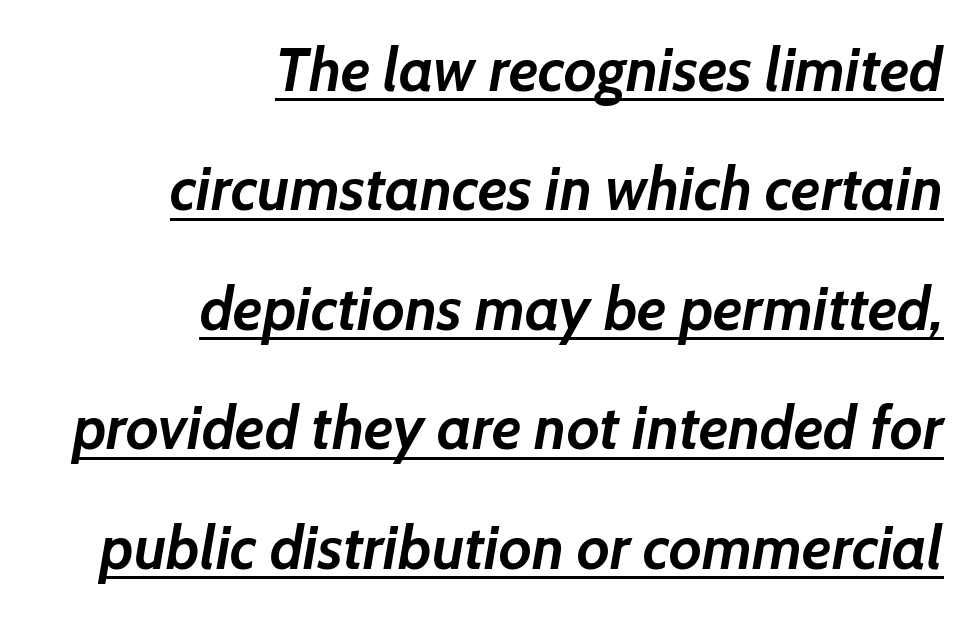
Q: Is the text bold? A: Yes.
Q: Is the text italic (slanted)? A: Yes, it leans right by about 7 degrees.
Q: Is the text underlined? A: Yes.
Q: How is the paragraph aligned? A: Right-aligned.
Q: Is the spacing between letters normal or unusually wide? A: Normal.
Q: Is the spacing between lines tight, normal or loose? A: Loose.
Q: Width (condensed, normal, or wide)? A: Normal.
Q: Stroke contrast? A: Low.
Q: x-height? A: Medium.
Q: Monospaced? A: No.
